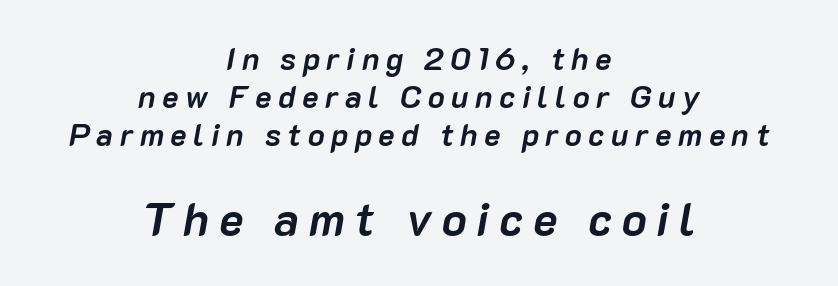
Q: Is the text bold? A: Yes.
Q: Is the text italic (slanted)? A: Yes, it leans right by about 10 degrees.
Q: Is the text underlined? A: No.
Q: How is the paragraph aligned? A: Centered.
Q: Is the spacing between letters normal or unusually wide? A: Unusually wide.
Q: Which block of text is set in a larger size, the first (top) or the second (bottom)? A: The second (bottom) one.
Q: Width (condensed, normal, or wide)? A: Normal.
Q: Stroke contrast? A: Low.
Q: x-height? A: Medium.
Q: Monospaced? A: No.
